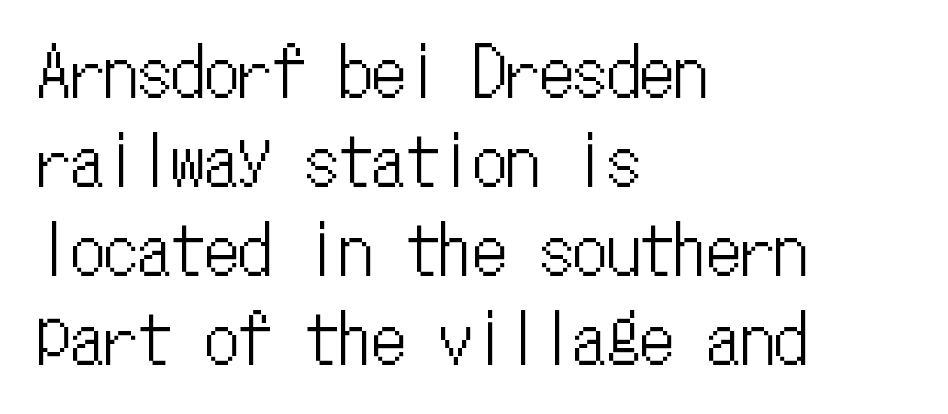
Q: Is the text italic (slanted)? A: No, it is upright.
Q: Is the text underlined? A: No.
Q: How is the paragraph aligned? A: Left-aligned.
Q: Is the spacing between letters normal or unusually wide? A: Normal.
Q: Is the spacing between lines tight, normal or loose? A: Normal.
Q: Width (condensed, normal, or wide)? A: Condensed.
Q: Stroke contrast? A: Low.
Q: x-height? A: Medium.
Q: Monospaced? A: Yes.
